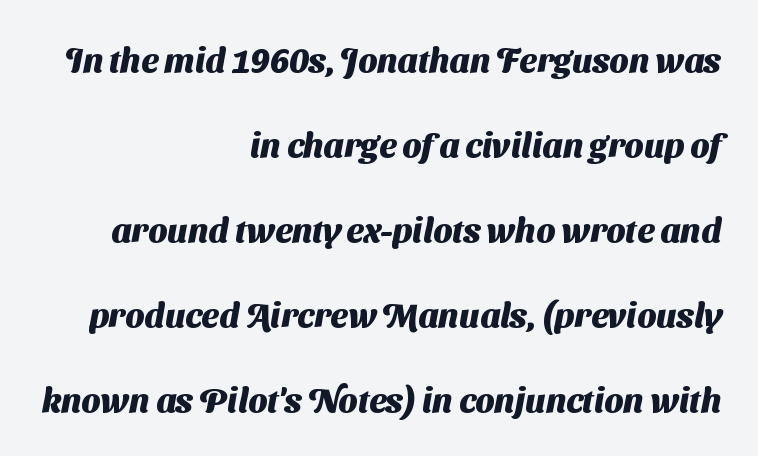
Q: Is the text bold? A: Yes.
Q: Is the typeface a serif or a sans-serif typeface? A: Sans-serif.
Q: Is the text underlined? A: No.
Q: How is the paragraph aligned? A: Right-aligned.
Q: Is the spacing between letters normal or unusually wide? A: Normal.
Q: Is the spacing between lines tight, normal or loose? A: Loose.
Q: Width (condensed, normal, or wide)? A: Normal.
Q: Stroke contrast? A: Medium.
Q: x-height? A: Medium.
Q: Monospaced? A: No.
